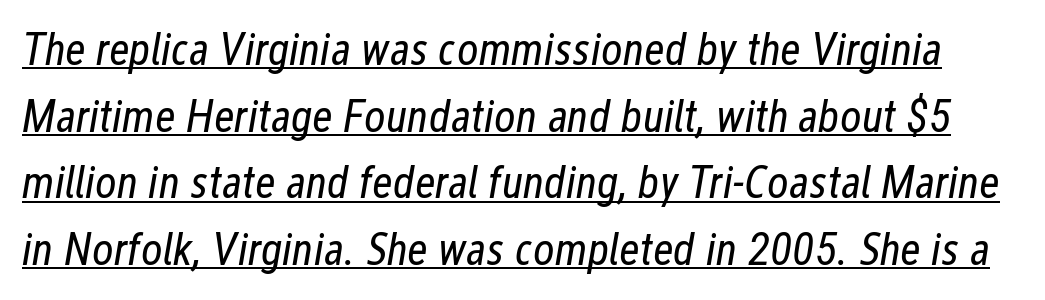
Normally led — the rows are evenly, conventionally spaced. An italicized treatment has been applied to the whole sample. Spacing verdict: proportional, widths tailored to each character. Check the space under the baseline: a stroke is drawn there. You could call the tracking neutral — neither tight nor loose.
